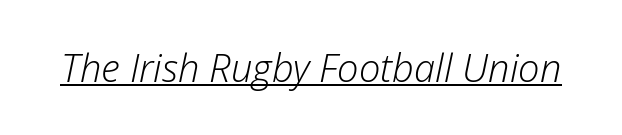
You can see a thin bar hugging the bottom of the glyphs. Stem width sits at or under what a default text font uses. When letters slant like this, we call the style italic. Do the characters align in a grid? No, the font is proportional.
